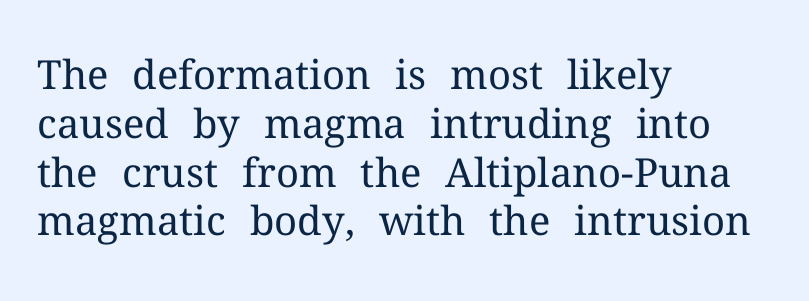
Q: Is the text bold? A: No.
Q: Is the text italic (slanted)? A: No, it is upright.
Q: Is the typeface a serif or a sans-serif typeface? A: Serif.
Q: Is the text underlined? A: No.
Q: How is the paragraph aligned? A: Left-aligned.
Q: Is the spacing between letters normal or unusually wide? A: Normal.
Q: Width (condensed, normal, or wide)? A: Normal.
Q: Stroke contrast? A: Medium.
Q: x-height? A: Medium.
Q: Monospaced? A: No.
